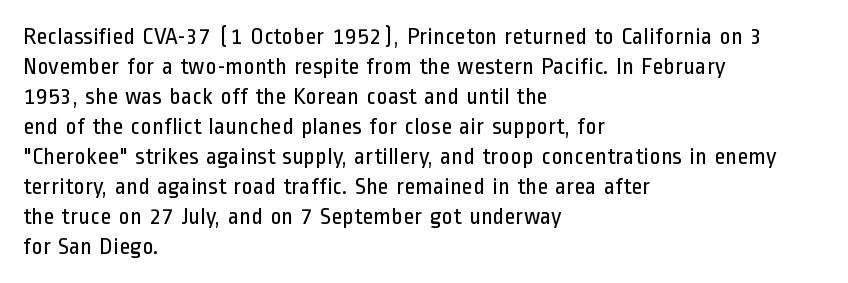
Q: Is the text bold? A: No.
Q: Is the text italic (slanted)? A: No, it is upright.
Q: Is the text underlined? A: No.
Q: How is the paragraph aligned? A: Left-aligned.
Q: Is the spacing between letters normal or unusually wide? A: Normal.
Q: Is the spacing between lines tight, normal or loose? A: Normal.
